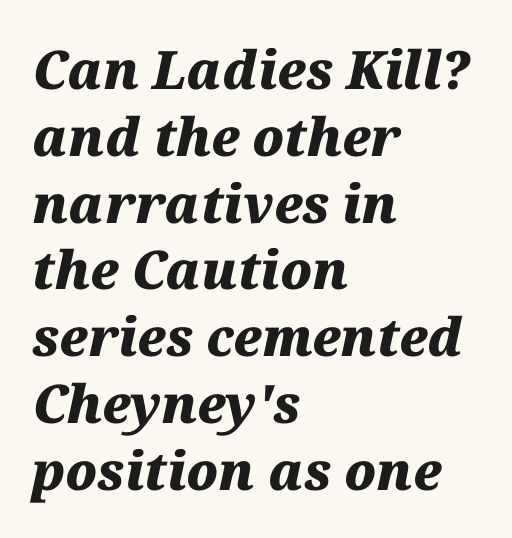
Q: Is the text bold? A: Yes.
Q: Is the text italic (slanted)? A: Yes, it leans right by about 12 degrees.
Q: Is the text underlined? A: No.
Q: How is the paragraph aligned? A: Left-aligned.
Q: Is the spacing between letters normal or unusually wide? A: Normal.
Q: Is the spacing between lines tight, normal or loose? A: Normal.
Q: Width (condensed, normal, or wide)? A: Normal.
Q: Stroke contrast? A: Medium.
Q: x-height? A: Medium.
Q: Monospaced? A: No.
